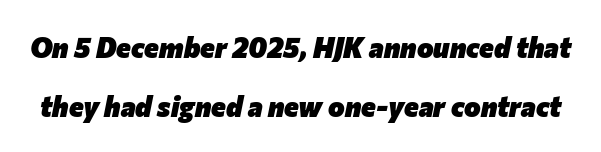
{"italic": "yes", "lean": "right", "slant_degrees": 12, "bold": "yes", "weight": "heavy", "width": "normal", "stroke_contrast": "low", "x_height": "medium", "monospaced": "no", "underline": "no", "line_spacing": "loose", "line_spacing_ratio": 2.1, "letter_spacing": "normal", "letter_spacing_em": 0.0, "glyph_px": 28}
